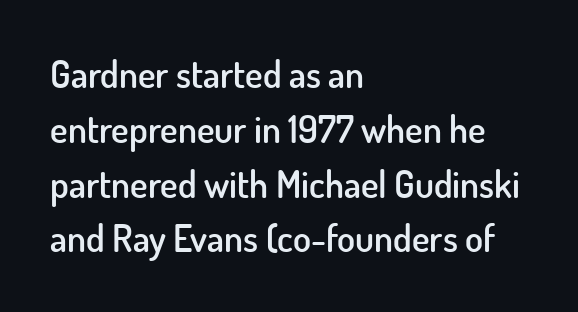
Are there feet on the stems? There aren't — it's a sans. You could not count columns in this text — the font is proportionally spaced. This sample uses an upright cut, with every glyph sitting square on the baseline. The letterforms sit shoulder to shoulder at normal distance.
